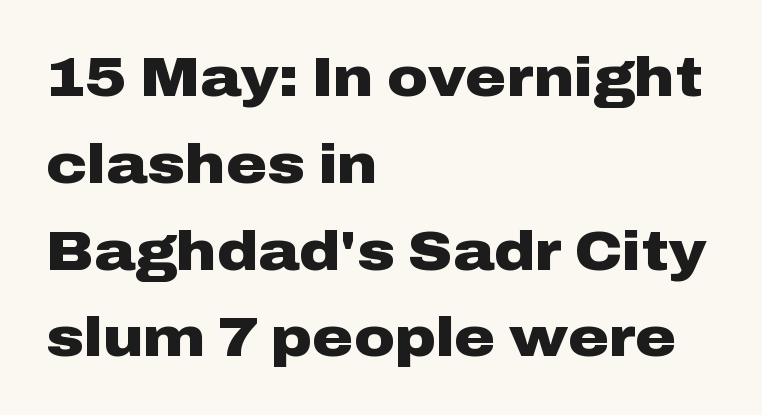
The image shows 56 px heavy, wide sans-serif type, upright; set left-aligned, normal line spacing (1.55x), normal letter spacing, not underlined; low stroke contrast and a medium x-height.
